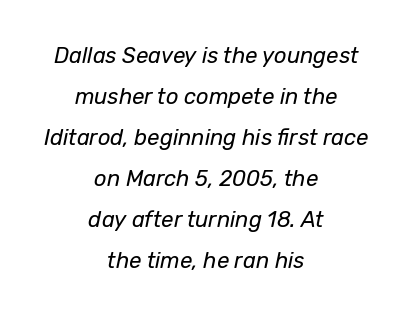
{"italic": "yes", "lean": "right", "slant_degrees": 12, "bold": "no", "underline": "no", "align": "center", "line_spacing_ratio": 1.86, "letter_spacing": "normal", "letter_spacing_em": 0.0, "glyph_px": 22}
